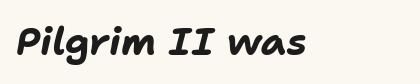
{"italic": "yes", "lean": "right", "slant_degrees": 11, "bold": "yes", "weight": "bold", "width": "normal", "stroke_contrast": "low", "x_height": "medium", "monospaced": "no", "underline": "no", "letter_spacing": "normal", "letter_spacing_em": 0.0, "glyph_px": 38}
